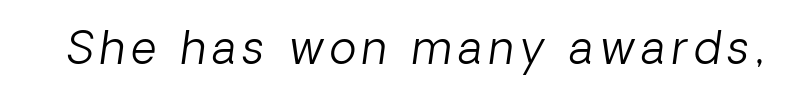
{"serif": "no", "bold": "no", "weight": "light", "width": "normal", "stroke_contrast": "low", "x_height": "medium", "monospaced": "no", "underline": "no", "glyph_px": 44}
